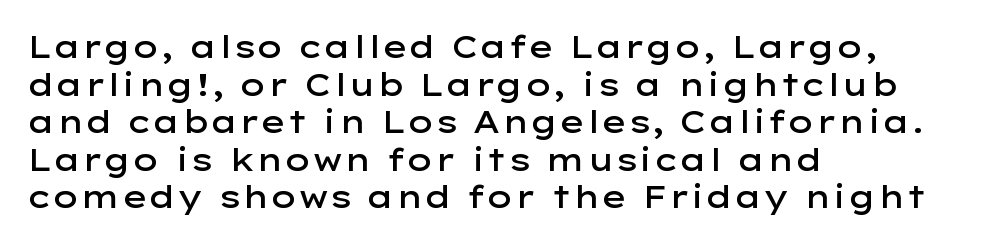
{"serif": "no", "italic": "no", "bold": "semi", "weight": "semibold", "width": "wide", "stroke_contrast": "low", "x_height": "medium", "monospaced": "no", "underline": "no", "align": "left", "line_spacing_ratio": 1.21, "letter_spacing": "normal", "letter_spacing_em": 0.0, "glyph_px": 31}
